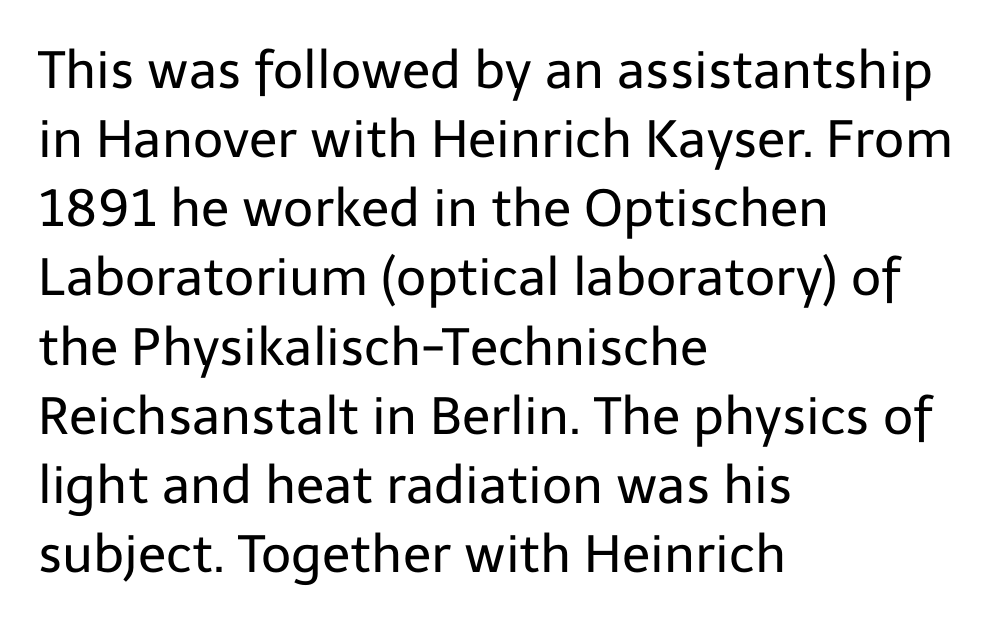
{"serif": "no", "italic": "no", "bold": "no", "weight": "regular", "width": "normal", "stroke_contrast": "low", "x_height": "medium", "monospaced": "no", "underline": "no", "align": "left", "line_spacing": "normal", "line_spacing_ratio": 1.33, "letter_spacing": "normal", "letter_spacing_em": 0.0, "glyph_px": 52}
